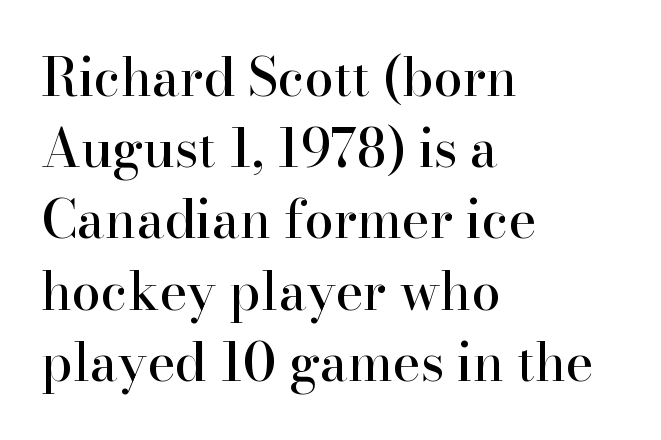
The image shows 52 px serif type, upright; set left-aligned, normal line spacing (1.37x), normal letter spacing, not underlined; high stroke contrast and a small x-height.
